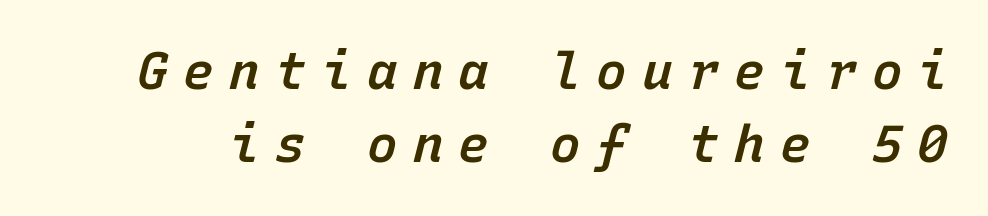
Q: Is the text bold? A: Semi-bold.
Q: Is the text italic (slanted)? A: Yes, it leans right by about 15 degrees.
Q: Is the text underlined? A: No.
Q: Is the spacing between letters normal or unusually wide? A: Unusually wide.
Q: Is the spacing between lines tight, normal or loose? A: Normal.
Q: Width (condensed, normal, or wide)? A: Normal.
Q: Stroke contrast? A: Low.
Q: x-height? A: Medium.
Q: Monospaced? A: Yes.
